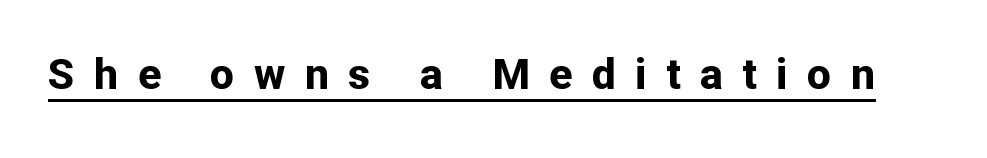
Q: Is the text bold? A: Yes.
Q: Is the text italic (slanted)? A: No, it is upright.
Q: Is the typeface a serif or a sans-serif typeface? A: Sans-serif.
Q: Is the text underlined? A: Yes.
Q: Is the spacing between letters normal or unusually wide? A: Unusually wide.
Q: Width (condensed, normal, or wide)? A: Normal.
Q: Stroke contrast? A: Low.
Q: x-height? A: Medium.
Q: Monospaced? A: No.
